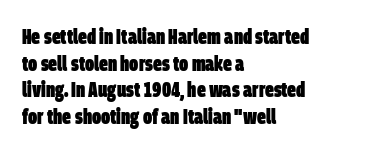
Q: Is the text bold? A: Yes.
Q: Is the text underlined? A: No.
Q: How is the paragraph aligned? A: Left-aligned.
Q: Is the spacing between letters normal or unusually wide? A: Normal.
